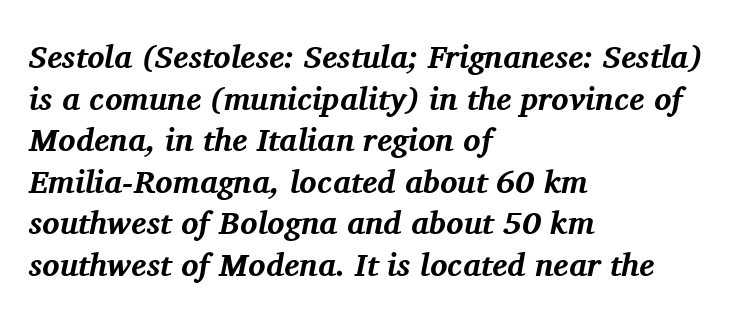
{"serif": "yes", "italic": "yes", "lean": "right", "slant_degrees": 11, "bold": "yes", "weight": "bold", "width": "normal", "stroke_contrast": "medium", "x_height": "medium", "monospaced": "no", "underline": "no", "align": "left", "line_spacing": "normal", "line_spacing_ratio": 1.3, "letter_spacing": "normal", "letter_spacing_em": 0.0, "glyph_px": 32}
